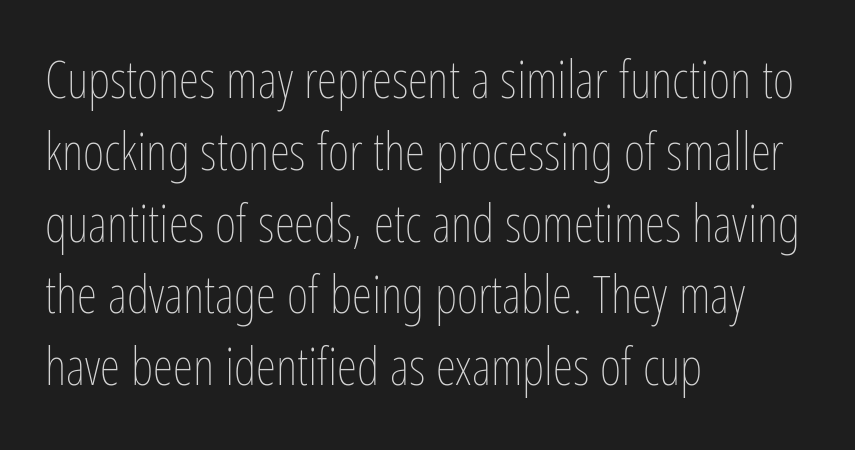
{"italic": "no", "bold": "no", "weight": "thin", "width": "condensed", "stroke_contrast": "low", "x_height": "medium", "monospaced": "no", "underline": "no", "align": "left", "line_spacing": "normal", "line_spacing_ratio": 1.38, "letter_spacing": "normal", "letter_spacing_em": 0.0, "glyph_px": 52}
